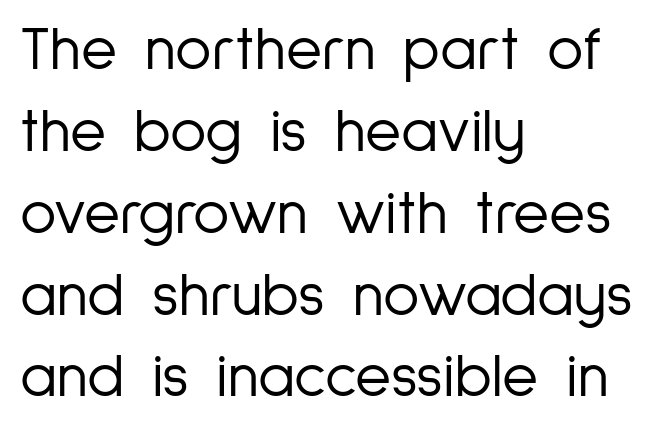
{"serif": "no", "italic": "no", "bold": "no", "weight": "light", "width": "condensed", "stroke_contrast": "low", "x_height": "medium", "monospaced": "no", "underline": "no", "align": "left", "line_spacing": "normal", "line_spacing_ratio": 1.32, "letter_spacing": "normal", "letter_spacing_em": 0.0, "glyph_px": 62}
